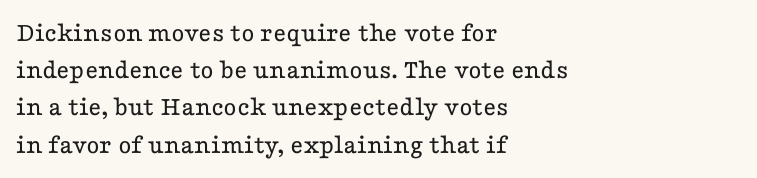
Q: Is the text bold? A: No.
Q: Is the text italic (slanted)? A: No, it is upright.
Q: Is the typeface a serif or a sans-serif typeface? A: Serif.
Q: Is the text underlined? A: No.
Q: How is the paragraph aligned? A: Left-aligned.
Q: Is the spacing between letters normal or unusually wide? A: Normal.
Q: Is the spacing between lines tight, normal or loose? A: Normal.
Q: Width (condensed, normal, or wide)? A: Wide.
Q: Stroke contrast? A: Low.
Q: x-height? A: Medium.
Q: Monospaced? A: No.
